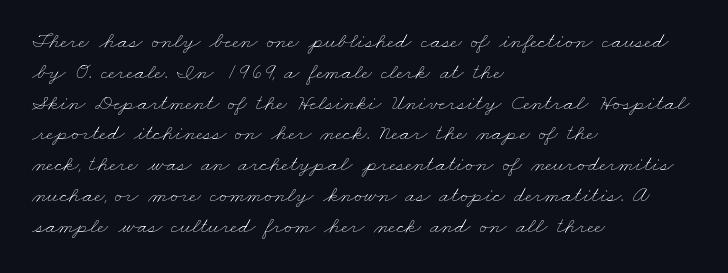
Q: Is the text bold? A: No.
Q: Is the text underlined? A: No.
Q: How is the paragraph aligned? A: Left-aligned.
Q: Is the spacing between letters normal or unusually wide? A: Normal.
Q: Is the spacing between lines tight, normal or loose? A: Normal.
